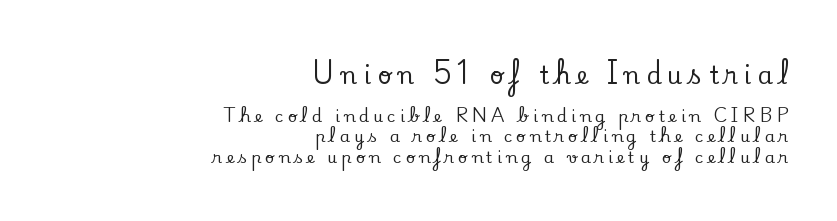
Horizontal alignment here is rightward, an uncommon choice for prose. Letters rest on an invisible, unmarked baseline. Here the first block reads like a headline and the second like body copy. The designer left line spacing at the default.
